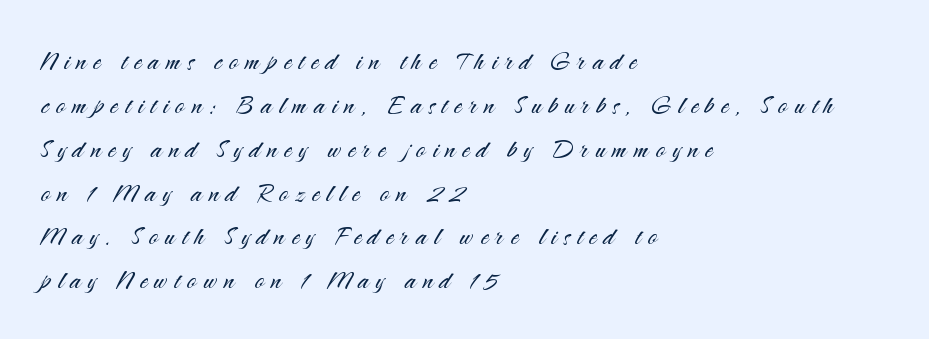
{"serif": "no", "bold": "no", "weight": "light", "width": "normal", "stroke_contrast": "medium", "x_height": "small", "monospaced": "no", "underline": "no", "align": "left", "line_spacing": "normal", "line_spacing_ratio": 1.37, "letter_spacing": "wide", "letter_spacing_em": 0.22, "glyph_px": 32}
